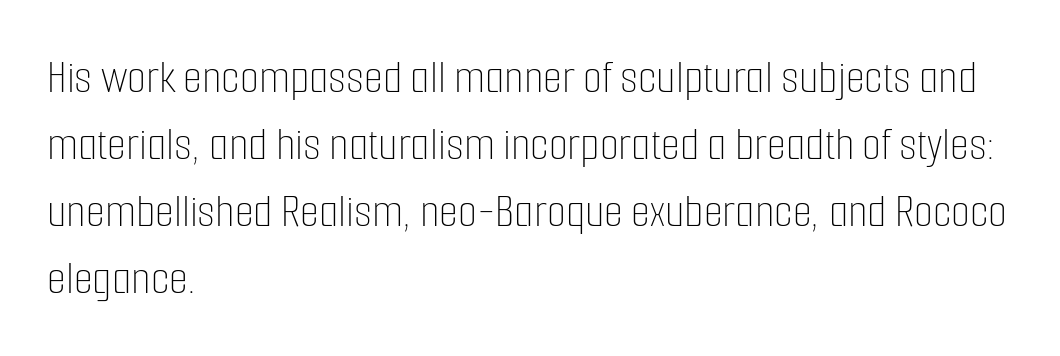
Q: Is the text bold? A: No.
Q: Is the text italic (slanted)? A: No, it is upright.
Q: Is the text underlined? A: No.
Q: How is the paragraph aligned? A: Left-aligned.
Q: Is the spacing between letters normal or unusually wide? A: Normal.
Q: Is the spacing between lines tight, normal or loose? A: Normal.
Q: Width (condensed, normal, or wide)? A: Condensed.
Q: Stroke contrast? A: Low.
Q: x-height? A: Medium.
Q: Monospaced? A: No.
